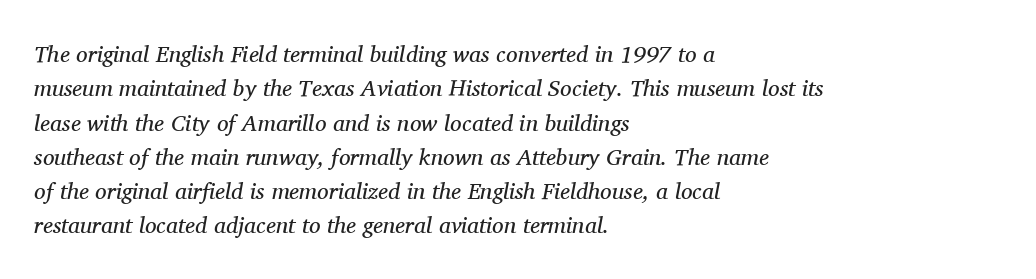
Q: Is the text bold? A: No.
Q: Is the text italic (slanted)? A: Yes, it leans right by about 11 degrees.
Q: Is the text underlined? A: No.
Q: How is the paragraph aligned? A: Left-aligned.
Q: Is the spacing between letters normal or unusually wide? A: Normal.
Q: Is the spacing between lines tight, normal or loose? A: Normal.
